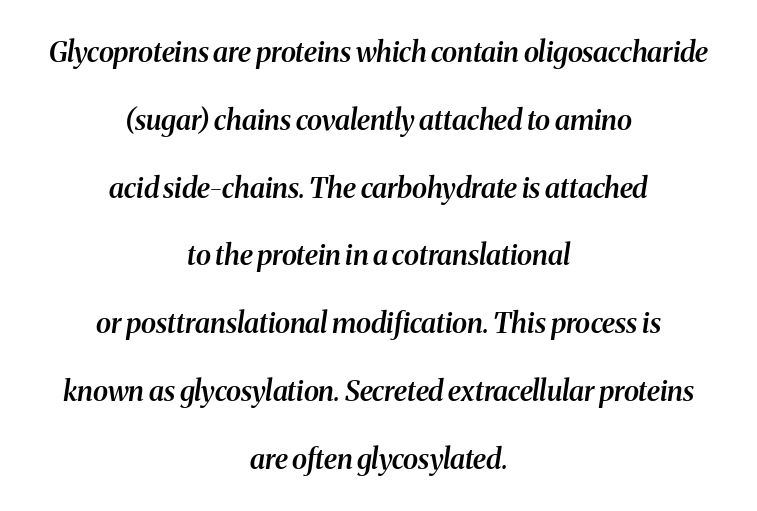
Small tapered or slab feet sit at the stroke ends, so this counts as serif. The specimen omits any rule beneath the text block's lines. The passage shown is typed in a proportional face where columns would drift. Emphasis by weight is partial: semibold.
